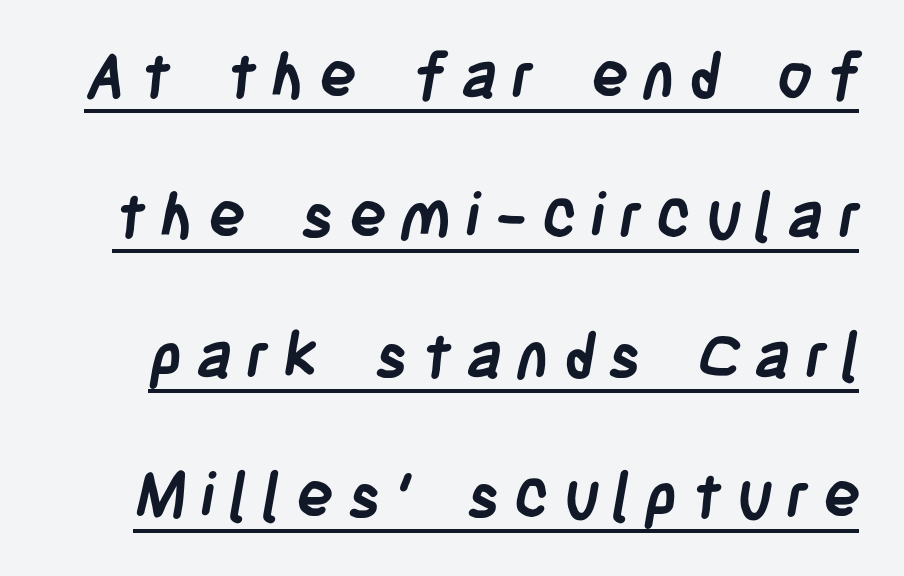
Q: Is the text bold? A: Yes.
Q: Is the typeface a serif or a sans-serif typeface? A: Sans-serif.
Q: Is the text underlined? A: Yes.
Q: Is the spacing between letters normal or unusually wide? A: Unusually wide.
Q: Is the spacing between lines tight, normal or loose? A: Loose.
Q: Width (condensed, normal, or wide)? A: Condensed.
Q: Stroke contrast? A: Low.
Q: x-height? A: Large.
Q: Monospaced? A: No.
